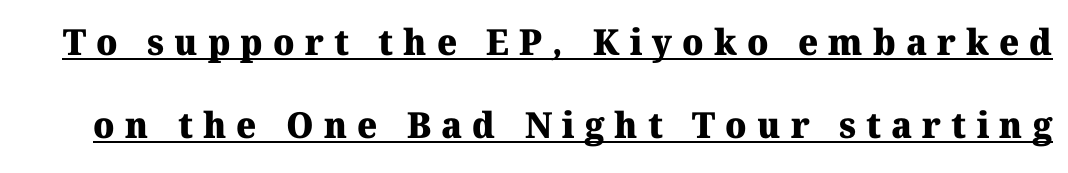
Q: Is the text bold? A: Yes.
Q: Is the typeface a serif or a sans-serif typeface? A: Serif.
Q: Is the text underlined? A: Yes.
Q: Is the spacing between letters normal or unusually wide? A: Unusually wide.
Q: Is the spacing between lines tight, normal or loose? A: Loose.
Q: Width (condensed, normal, or wide)? A: Normal.
Q: Stroke contrast? A: Medium.
Q: x-height? A: Medium.
Q: Monospaced? A: No.
